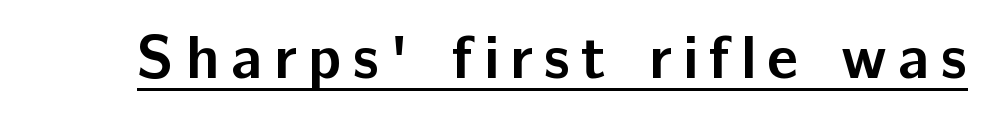
The image shows 62 px semibold sans-serif type, upright; set underlined; low stroke contrast and a medium x-height.
